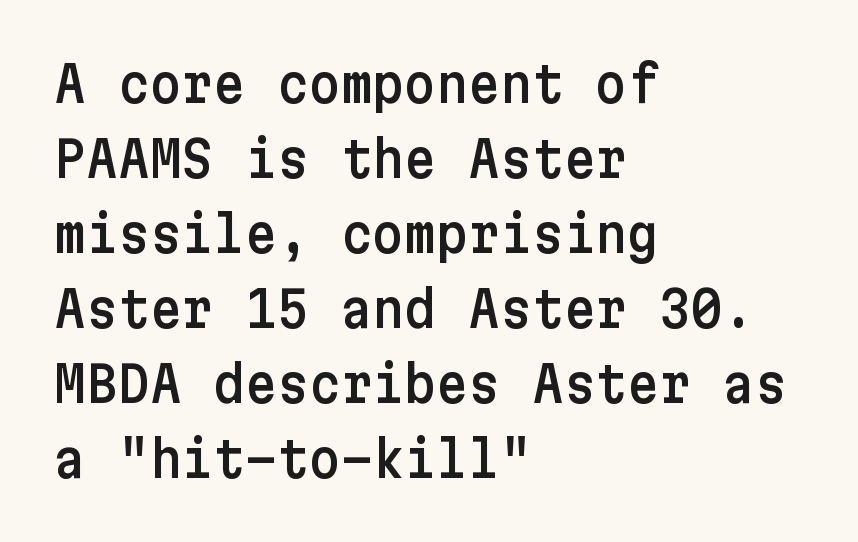
A normal amount of white space separates one row of letters from the next. Decoration check: the copy has no underline. The lettering stays uniformly vertical, giving the passage a roman look. The lines are quadded left. The tracking reads as untouched default to a designer's eye.
